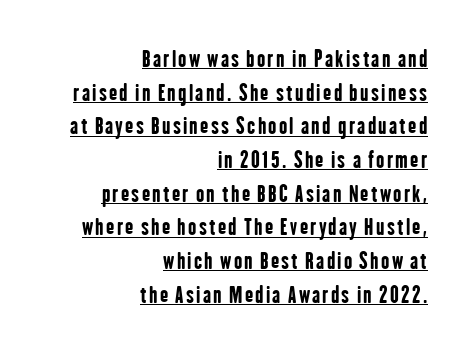
Q: Is the text bold? A: Yes.
Q: Is the text italic (slanted)? A: No, it is upright.
Q: Is the text underlined? A: Yes.
Q: How is the paragraph aligned? A: Right-aligned.
Q: Is the spacing between lines tight, normal or loose? A: Normal.
